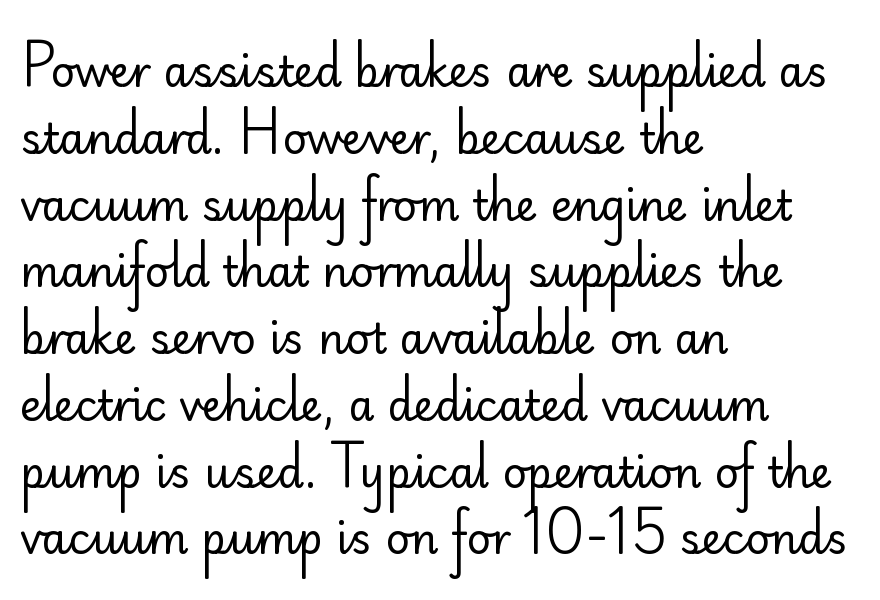
The image shows 42 px regular-weight sans-serif type, upright; set left-aligned, normal line spacing (1.59x), normal letter spacing, not underlined; low stroke contrast and a small x-height.
